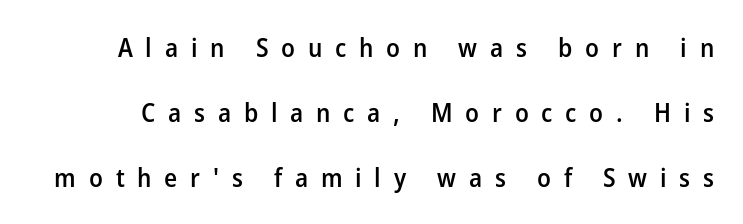
The type sits square on the baseline with zero lean. Slightly chunky letters — semibold, I'd say, not full bold. Anything drawn beneath the words? Only blank space. Summary of vertical rhythm: relaxed, with wide interline spacing. Look at the tracking — it's clearly loosened, letters drifting apart.
